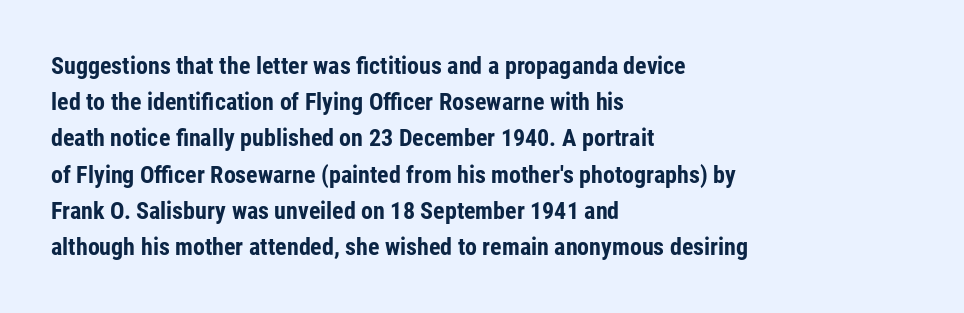
The vertical gap from one line to the next is medium. In terms of posture, this sample is upright. Look at the stroke-to-counter ratio: heavy, a bold. Clear beneath every line of the passage. Casual observation: everything's shoved over to the left. You could call the tracking neutral — neither tight nor loose.
